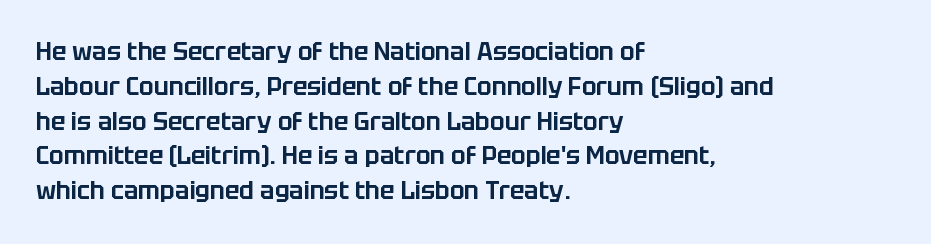
Q: Is the text italic (slanted)? A: No, it is upright.
Q: Is the text underlined? A: No.
Q: How is the paragraph aligned? A: Left-aligned.
Q: Is the spacing between letters normal or unusually wide? A: Normal.
Q: Is the spacing between lines tight, normal or loose? A: Normal.
